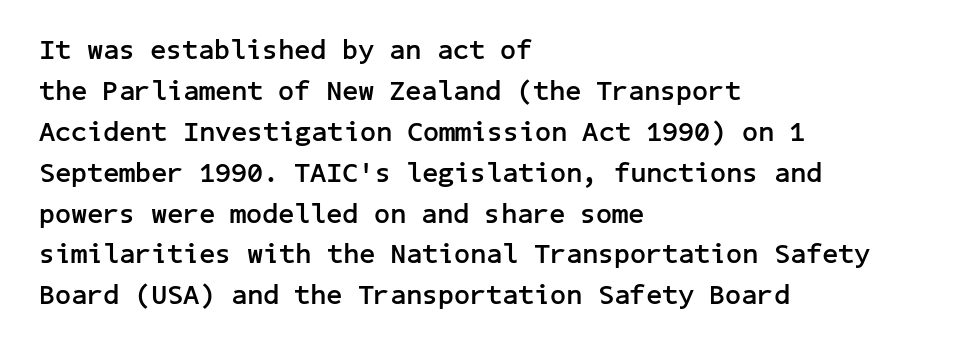
The image shows 28 px semibold sans-serif type, upright; set left-aligned, normal line spacing (1.46x), normal letter spacing, not underlined; low stroke contrast and a medium x-height.
